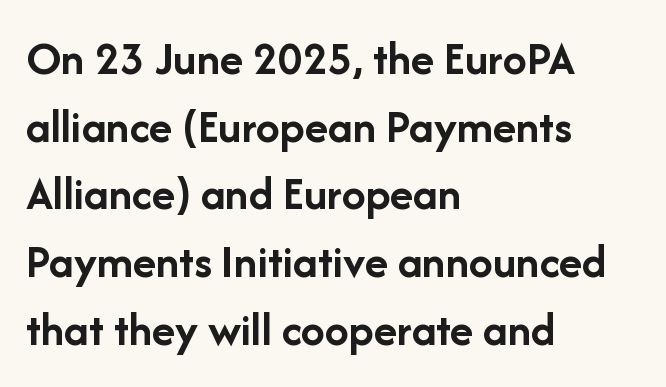
A dark, heavy texture on the line: the type is bold. Normally led — the rows are evenly, conventionally spaced. These lines are rendered in a variable-pitch font. A typesetter would label this face a sans.
